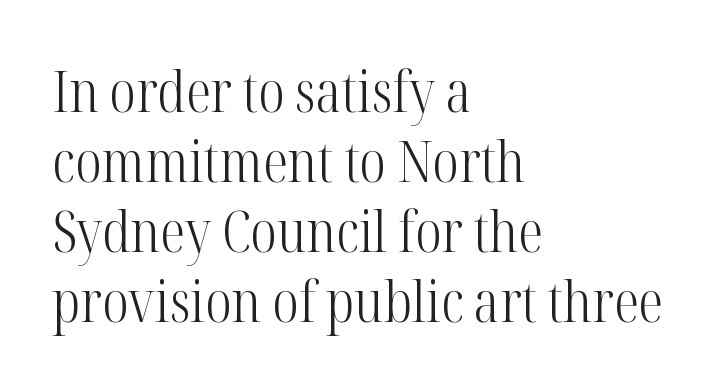
The specimen omits any rule beneath the text block's lines. Which margin do the lines hug? The left one — the right edge is uneven. Rendered with straight, roman letterforms. The horizontal fit of the characters is conventional and even. The type family on display is of the serif kind.
